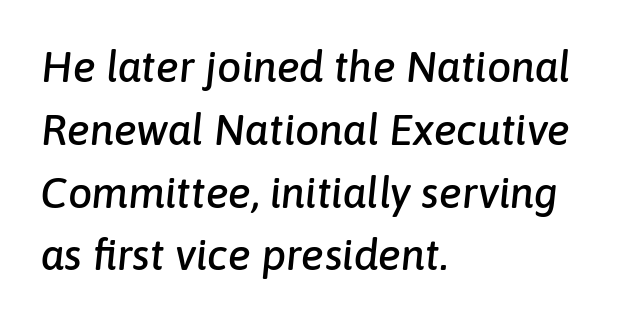
The image shows 43 px text type, italic (leaning right); set left-aligned, normal line spacing (1.46x), normal letter spacing, not underlined; low stroke contrast and a medium x-height.
